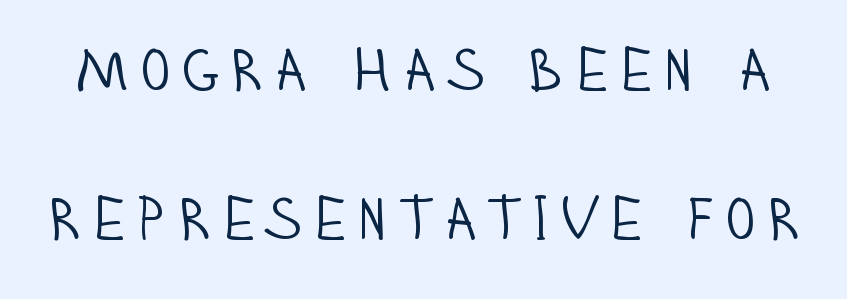
The image shows 60 px light, condensed sans-serif type, upright; set loose line spacing (2.48x), not underlined; low stroke contrast and a large x-height.
